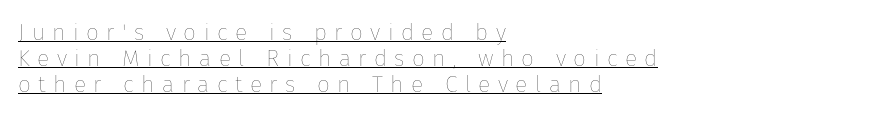
Is this a heavy cut? Hardly; it is regular or lighter. These lines stack with their left ends in a neat column. Loose tracking; the words dissolve into strings of separated letters. Characters remain perfectly vertical along every line. Honestly, the underline is the first thing you notice here.
